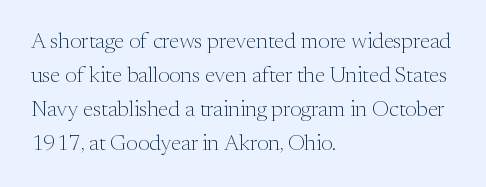
The image shows 22 px text type, upright; set left-aligned, normal line spacing (1.54x), normal letter spacing, not underlined.
